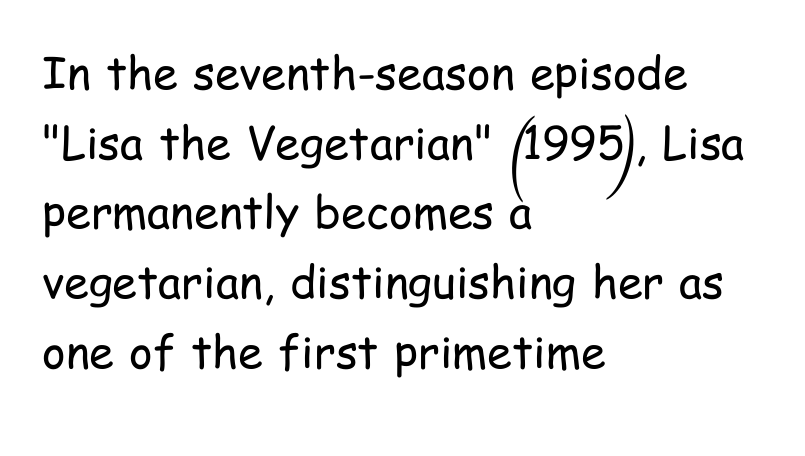
You could not count columns in this text — the font is proportionally spaced. The type is set solid horizontally, with unmodified tracking. Quick note: interline space is typical. No heavy texture on the line: the type isn't bold. Posture: vertical.
